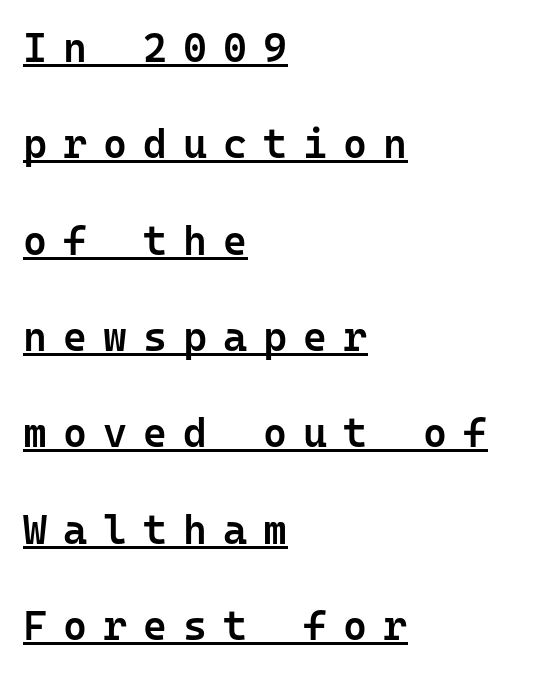
The lines are quadded left. The face used here appears with an underline applied. If you measured baseline to baseline, you'd find a long distance. In terms of weight, the rendering is demibold, just under bold.
